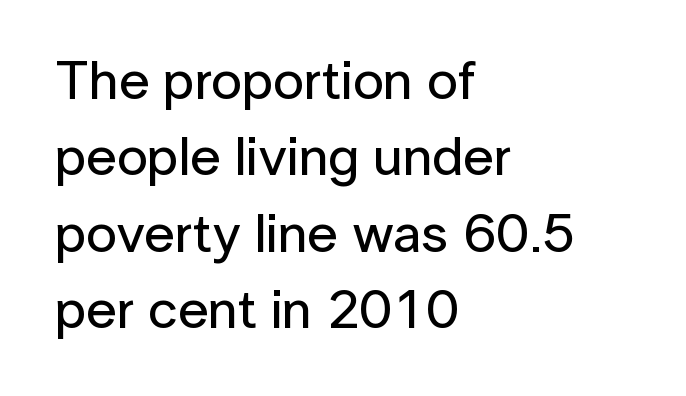
The image shows 55 px sans-serif type, upright; set left-aligned, normal line spacing (1.39x), normal letter spacing, not underlined; low stroke contrast and a medium x-height.
